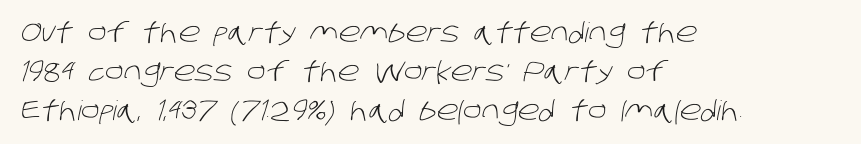
The image shows 27 px text type; set left-aligned, normal line spacing (1.44x), normal letter spacing, not underlined.
